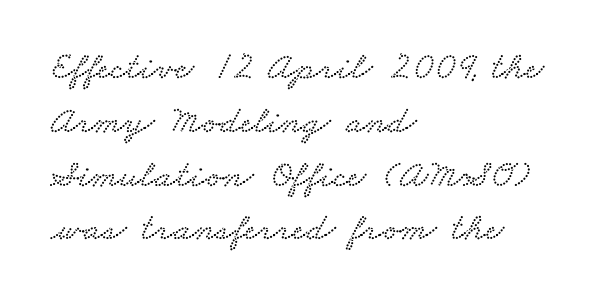
{"serif": "yes", "width": "wide", "stroke_contrast": "low", "x_height": "small", "monospaced": "no", "underline": "no", "align": "left", "line_spacing": "normal", "line_spacing_ratio": 1.38, "letter_spacing": "normal", "letter_spacing_em": 0.0, "glyph_px": 39}
